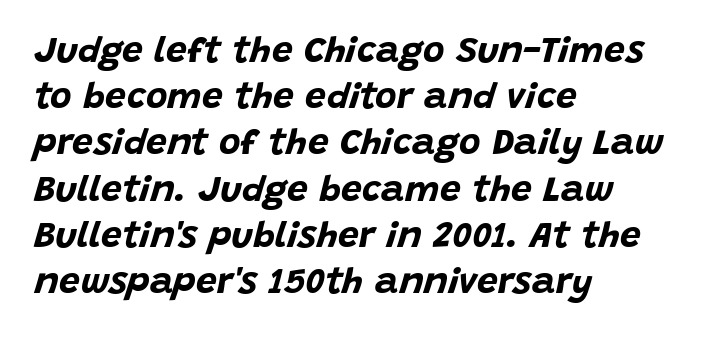
Q: Is the text bold? A: Yes.
Q: Is the text italic (slanted)? A: Yes, it leans right by about 15 degrees.
Q: Is the text underlined? A: No.
Q: How is the paragraph aligned? A: Left-aligned.
Q: Is the spacing between letters normal or unusually wide? A: Normal.
Q: Is the spacing between lines tight, normal or loose? A: Normal.
Q: Width (condensed, normal, or wide)? A: Normal.
Q: Stroke contrast? A: Low.
Q: x-height? A: Large.
Q: Monospaced? A: No.
